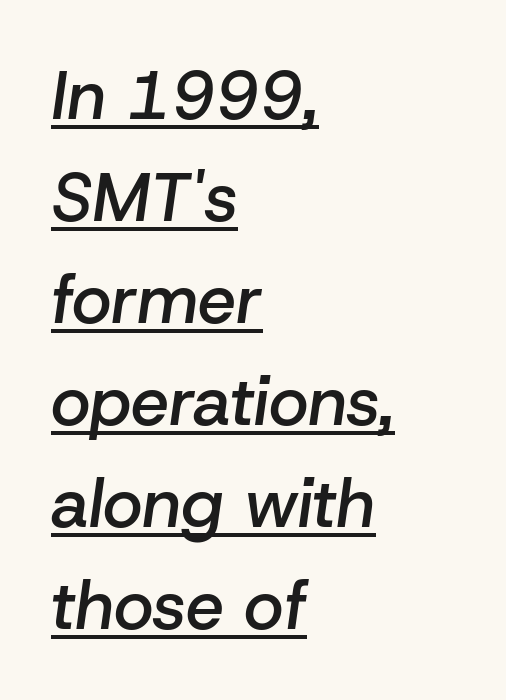
The image shows 68 px semibold type, italic (leaning right); set left-aligned, normal line spacing (1.5x), normal letter spacing, underlined; low stroke contrast and a medium x-height.
